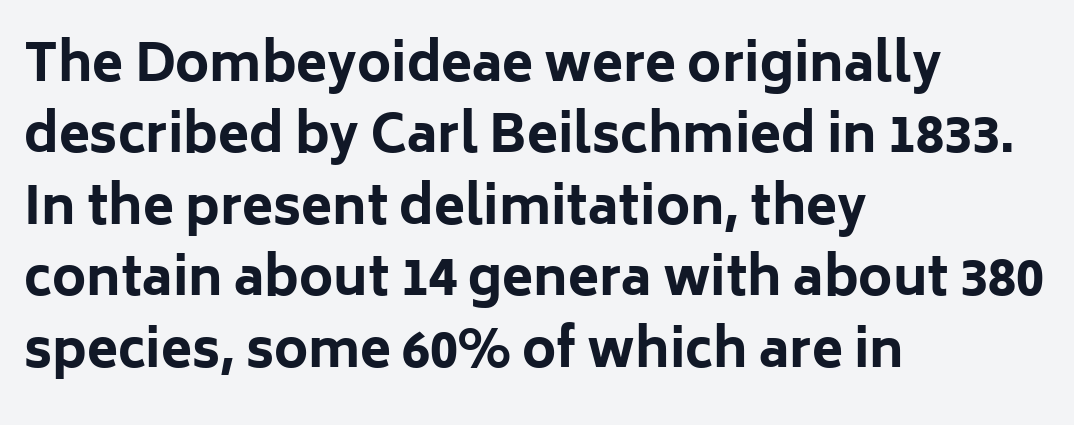
The image shows 51 px bold sans-serif type, upright; set left-aligned, normal line spacing (1.4x), normal letter spacing, not underlined; low stroke contrast and a medium x-height.
